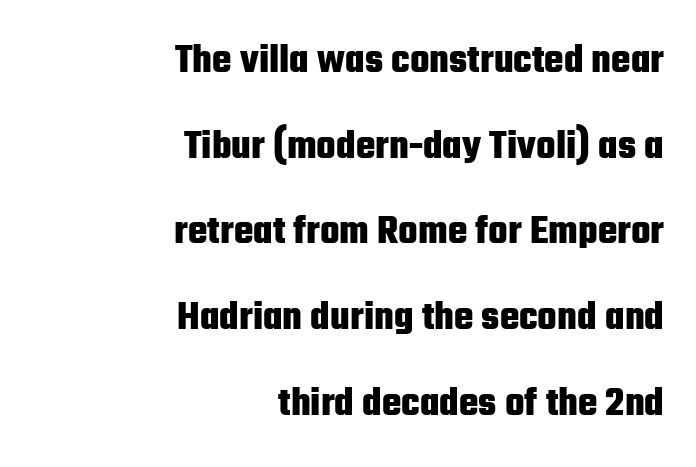
The font's upright variant was chosen for this text. This sample has the flowing, uneven cadence of proportional lettering. You'd pick this weight for a headline — it's a proper bold. This sample uses plain, unmodified letter spacing. The glyphs are unaccompanied by any horizontal stroke below them.
